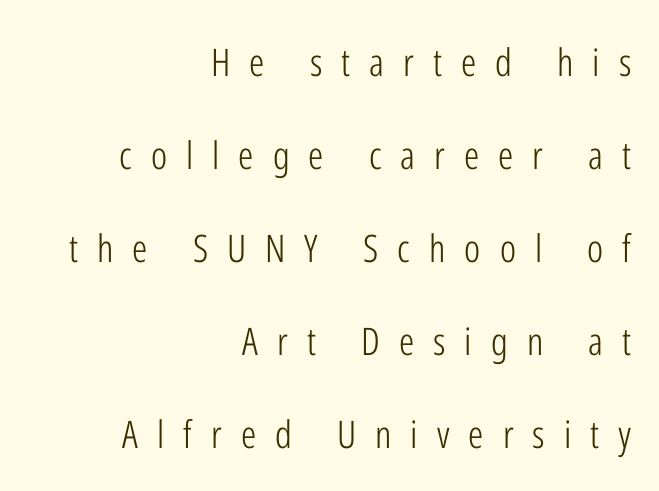
The image shows 38 px light, condensed sans-serif type, upright; set right-aligned, loose line spacing (2.45x), unusually wide letter spacing (+0.5 em), not underlined; low stroke contrast and a medium x-height.
